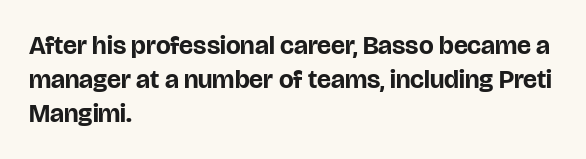
The image shows 26 px bold type, upright; set left-aligned, normal line spacing (1.3x), normal letter spacing, not underlined.
